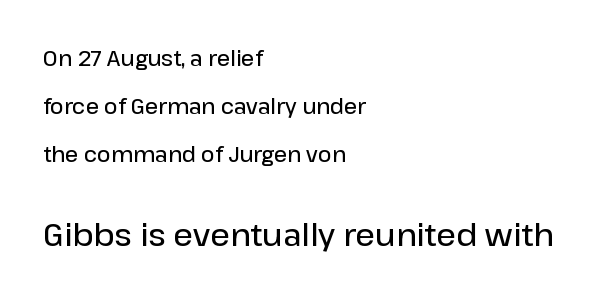
Q: Is the text bold? A: Semi-bold.
Q: Is the text italic (slanted)? A: No, it is upright.
Q: Is the typeface a serif or a sans-serif typeface? A: Sans-serif.
Q: Is the text underlined? A: No.
Q: How is the paragraph aligned? A: Left-aligned.
Q: Is the spacing between letters normal or unusually wide? A: Normal.
Q: Is the spacing between lines tight, normal or loose? A: Loose.
Q: Which block of text is set in a larger size, the first (top) or the second (bottom)? A: The second (bottom) one.
Q: Width (condensed, normal, or wide)? A: Normal.
Q: Stroke contrast? A: Low.
Q: x-height? A: Medium.
Q: Monospaced? A: No.
